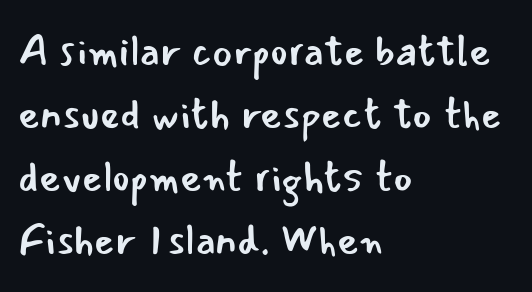
The setting favours the left margin, as ordinary paragraphs usually do. The face used here is proportionally spaced, like ordinary book or web type. Normally led — the rows are evenly, conventionally spaced. The text was rendered using a sans face with plain stroke endings. This sample uses plain, unmodified letter spacing. Honestly, there is no underline to notice here at all.
